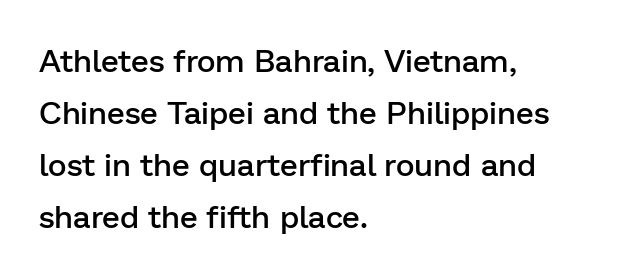
Q: Is the text bold? A: Semi-bold.
Q: Is the text italic (slanted)? A: No, it is upright.
Q: Is the typeface a serif or a sans-serif typeface? A: Sans-serif.
Q: Is the text underlined? A: No.
Q: How is the paragraph aligned? A: Left-aligned.
Q: Is the spacing between letters normal or unusually wide? A: Normal.
Q: Is the spacing between lines tight, normal or loose? A: Normal.
Q: Width (condensed, normal, or wide)? A: Normal.
Q: Stroke contrast? A: Low.
Q: x-height? A: Medium.
Q: Monospaced? A: No.
